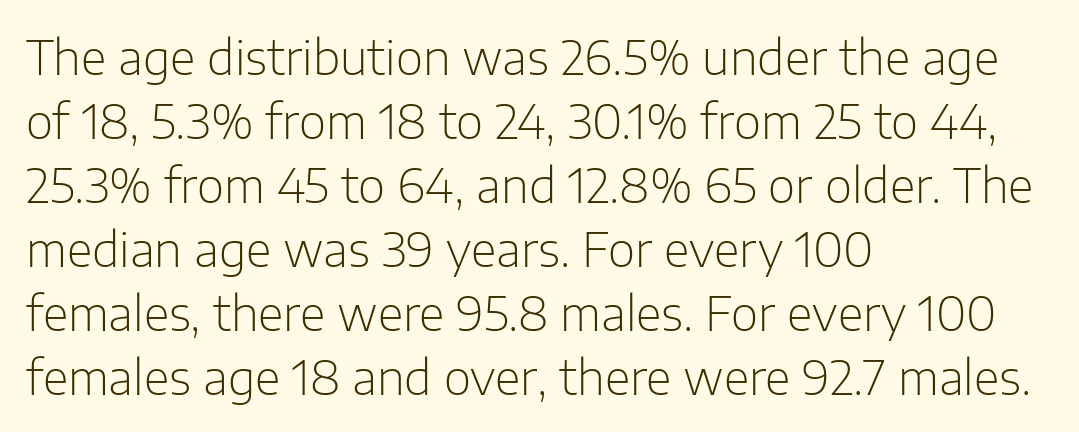
Q: Is the text bold? A: No.
Q: Is the text italic (slanted)? A: No, it is upright.
Q: Is the typeface a serif or a sans-serif typeface? A: Sans-serif.
Q: Is the text underlined? A: No.
Q: How is the paragraph aligned? A: Left-aligned.
Q: Is the spacing between letters normal or unusually wide? A: Normal.
Q: Is the spacing between lines tight, normal or loose? A: Normal.
Q: Width (condensed, normal, or wide)? A: Normal.
Q: Stroke contrast? A: Low.
Q: x-height? A: Medium.
Q: Monospaced? A: No.
